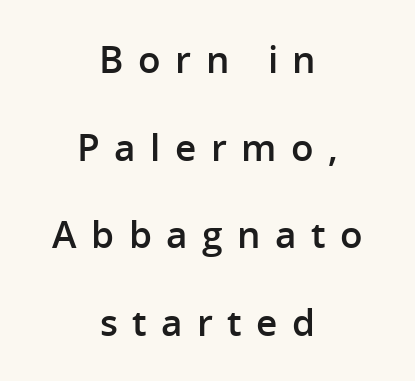
Q: Is the text bold? A: Semi-bold.
Q: Is the text italic (slanted)? A: No, it is upright.
Q: Is the typeface a serif or a sans-serif typeface? A: Sans-serif.
Q: Is the text underlined? A: No.
Q: How is the paragraph aligned? A: Centered.
Q: Is the spacing between letters normal or unusually wide? A: Unusually wide.
Q: Is the spacing between lines tight, normal or loose? A: Loose.
Q: Width (condensed, normal, or wide)? A: Normal.
Q: Stroke contrast? A: Low.
Q: x-height? A: Medium.
Q: Monospaced? A: No.
